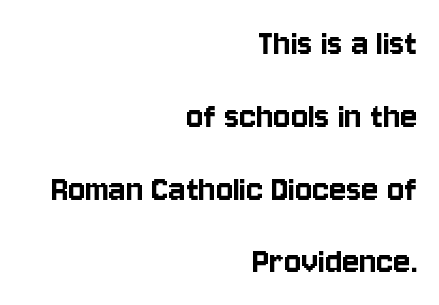
{"serif": "no", "italic": "no", "width": "condensed", "stroke_contrast": "low", "x_height": "large", "monospaced": "no", "underline": "no", "align": "right", "line_spacing_ratio": 1.82, "letter_spacing": "normal", "letter_spacing_em": 0.0, "glyph_px": 40}
